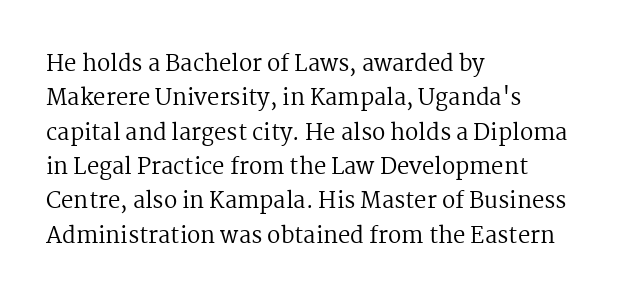
{"italic": "no", "bold": "no", "underline": "no", "align": "left", "line_spacing": "normal", "line_spacing_ratio": 1.56, "letter_spacing": "normal", "letter_spacing_em": 0.0, "glyph_px": 22}
